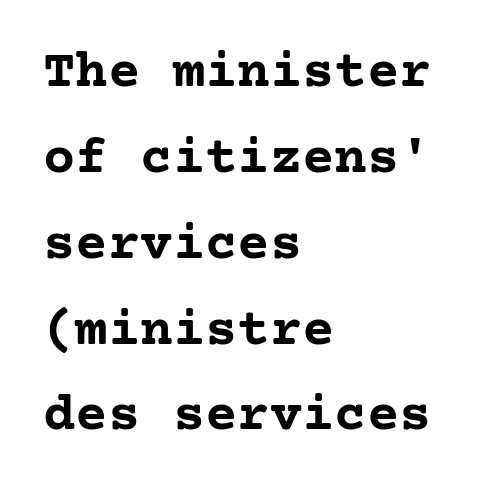
{"serif": "yes", "italic": "no", "bold": "yes", "weight": "semibold", "width": "normal", "stroke_contrast": "low", "x_height": "medium", "underline": "no", "align": "left", "line_spacing": "normal", "line_spacing_ratio": 1.59, "letter_spacing": "normal", "letter_spacing_em": 0.0, "glyph_px": 54}
